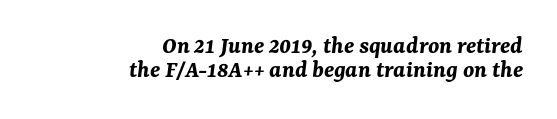
Would a proofreader flag this as italicized? Yes. Right-aligned paragraph, ragged on the left. These lines keep a tight, regular rhythm from letter to letter. The typesetting leans heavy: a genuine bold. Rule under the text: the space is simply empty. Rows of type sit shoulder to shoulder in the vertical direction.
